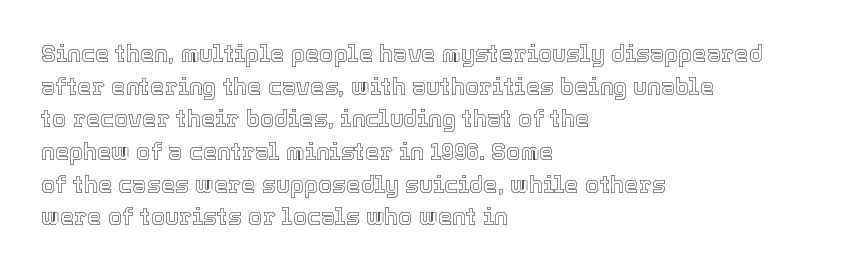
Q: Is the text italic (slanted)? A: No, it is upright.
Q: Is the text underlined? A: No.
Q: How is the paragraph aligned? A: Left-aligned.
Q: Is the spacing between letters normal or unusually wide? A: Normal.
Q: Is the spacing between lines tight, normal or loose? A: Normal.
